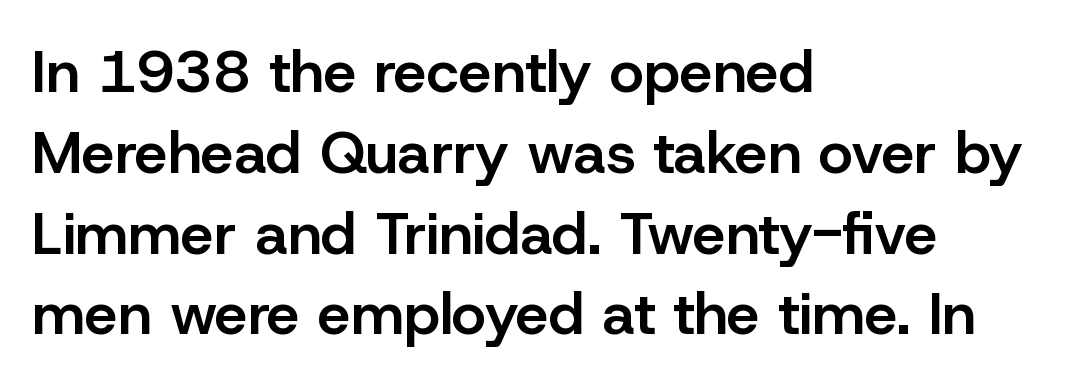
{"serif": "no", "italic": "no", "bold": "semi", "weight": "semibold", "width": "normal", "stroke_contrast": "low", "x_height": "medium", "monospaced": "no", "underline": "no", "align": "left", "line_spacing": "normal", "line_spacing_ratio": 1.37, "letter_spacing": "normal", "letter_spacing_em": 0.0, "glyph_px": 59}
